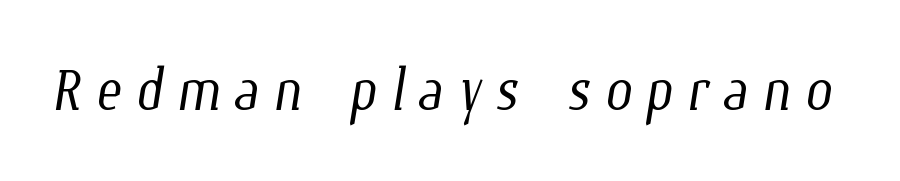
Q: Is the text bold? A: No.
Q: Is the text underlined? A: No.
Q: Width (condensed, normal, or wide)? A: Condensed.
Q: Stroke contrast? A: Low.
Q: x-height? A: Medium.
Q: Monospaced? A: No.
